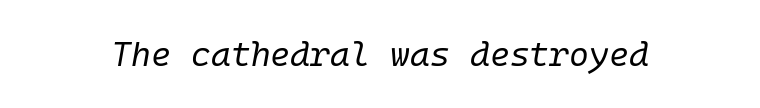
{"italic": "yes", "lean": "right", "slant_degrees": 10, "bold": "no", "weight": "regular", "width": "normal", "stroke_contrast": "low", "x_height": "medium", "underline": "no", "letter_spacing": "normal", "letter_spacing_em": 0.0, "glyph_px": 34}
